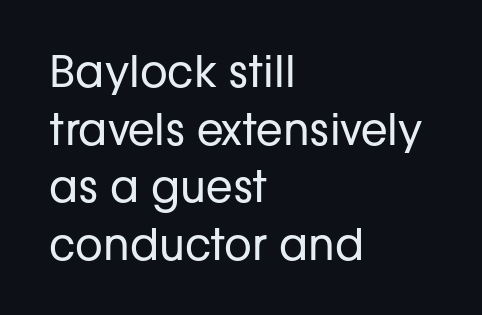
{"serif": "no", "italic": "no", "bold": "no", "weight": "regular", "width": "normal", "stroke_contrast": "low", "x_height": "medium", "monospaced": "no", "underline": "no", "align": "left", "line_spacing": "normal", "line_spacing_ratio": 1.34, "letter_spacing": "normal", "letter_spacing_em": 0.0, "glyph_px": 43}
